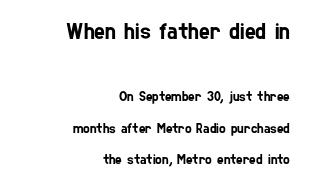
The image shows 23 px text type; set right-aligned, loose line spacing (2.22x), normal letter spacing, not underlined; the first (top) block is 1.64x larger.
